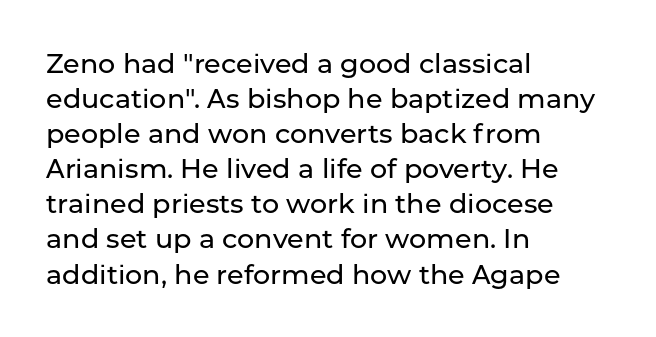
{"italic": "no", "underline": "no", "align": "left", "line_spacing": "normal", "line_spacing_ratio": 1.3, "letter_spacing": "normal", "letter_spacing_em": 0.0, "glyph_px": 27}
